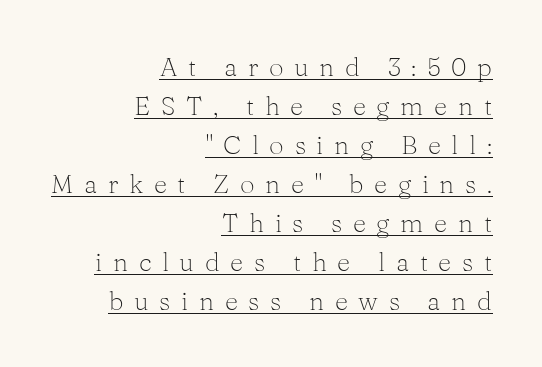
{"italic": "no", "bold": "no", "underline": "yes", "align": "right", "line_spacing": "normal", "line_spacing_ratio": 1.5, "letter_spacing": "wide", "letter_spacing_em": 0.41, "glyph_px": 26}
